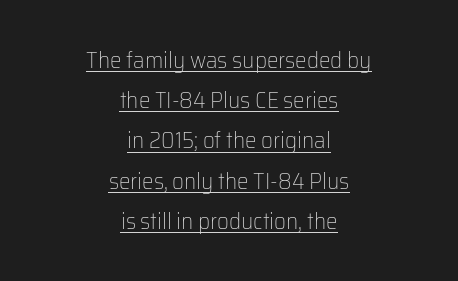
Q: Is the text bold? A: No.
Q: Is the text italic (slanted)? A: No, it is upright.
Q: Is the text underlined? A: Yes.
Q: How is the paragraph aligned? A: Centered.
Q: Is the spacing between letters normal or unusually wide? A: Normal.
